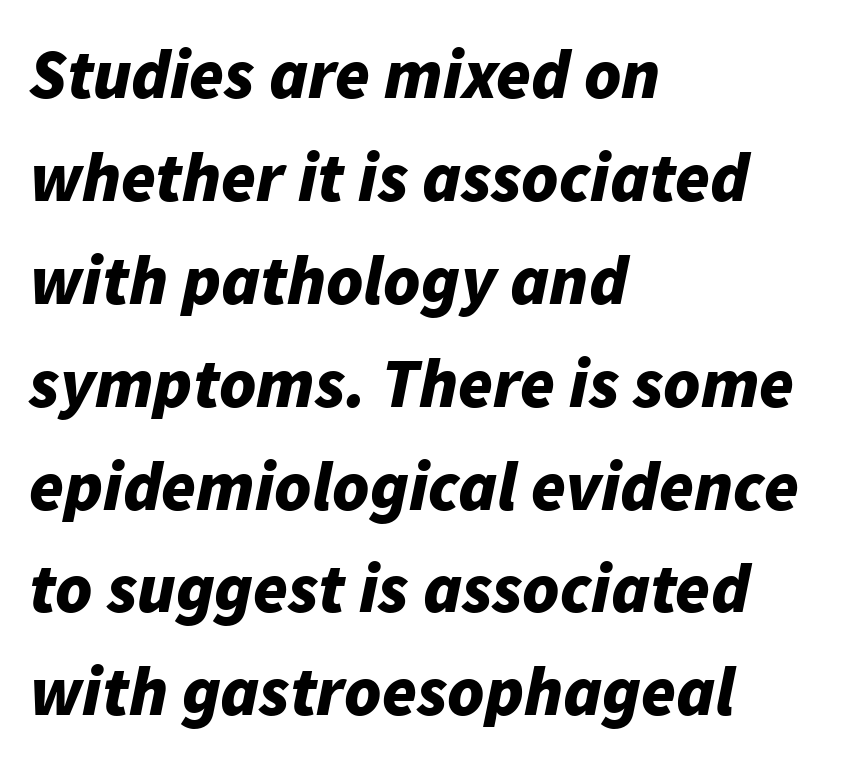
{"italic": "yes", "lean": "right", "slant_degrees": 11, "bold": "yes", "weight": "bold", "width": "normal", "stroke_contrast": "low", "x_height": "medium", "monospaced": "no", "underline": "no", "align": "left", "line_spacing": "normal", "line_spacing_ratio": 1.47, "letter_spacing": "normal", "letter_spacing_em": 0.0, "glyph_px": 70}
